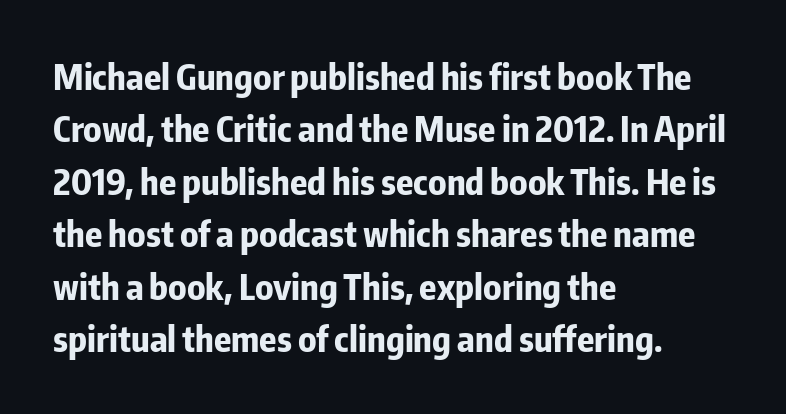
Q: Is the text bold? A: Yes.
Q: Is the text italic (slanted)? A: No, it is upright.
Q: Is the typeface a serif or a sans-serif typeface? A: Sans-serif.
Q: Is the text underlined? A: No.
Q: How is the paragraph aligned? A: Left-aligned.
Q: Is the spacing between letters normal or unusually wide? A: Normal.
Q: Is the spacing between lines tight, normal or loose? A: Normal.
Q: Width (condensed, normal, or wide)? A: Condensed.
Q: Stroke contrast? A: Low.
Q: x-height? A: Medium.
Q: Monospaced? A: No.
